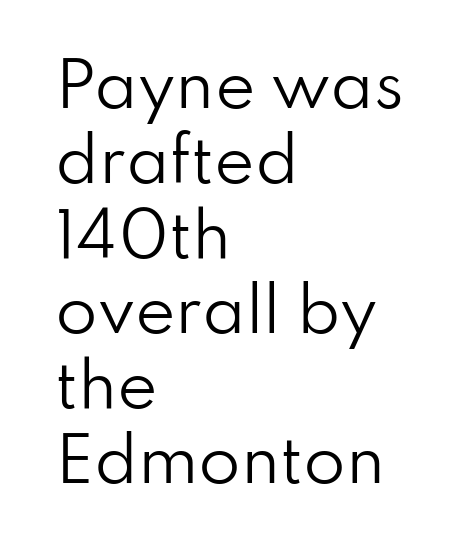
The image shows 61 px regular-weight sans-serif type, upright; set left-aligned, line spacing 1.23x, normal letter spacing, not underlined; low stroke contrast and a small x-height.
